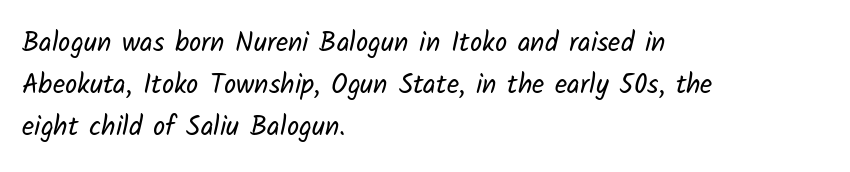
The image shows 27 px text type; set left-aligned, normal line spacing (1.55x), normal letter spacing, not underlined.
